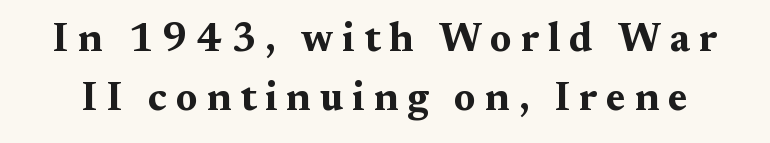
The image shows 40 px bold, wide serif type, upright; set normal line spacing (1.48x), unusually wide letter spacing (+0.22 em), not underlined; medium stroke contrast and a medium x-height.
